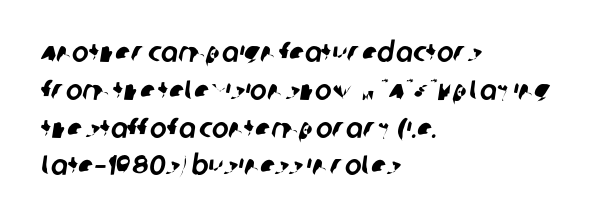
The image shows 28 px sans-serif type; set left-aligned, normal line spacing (1.35x), normal letter spacing, not underlined; low stroke contrast and a large x-height.
